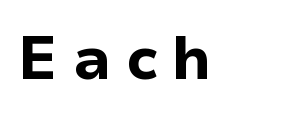
{"serif": "no", "italic": "no", "bold": "yes", "weight": "bold", "width": "normal", "stroke_contrast": "low", "x_height": "medium", "monospaced": "no", "underline": "no", "letter_spacing": "wide", "letter_spacing_em": 0.24, "glyph_px": 60}
